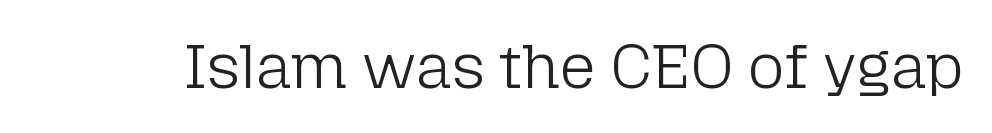
Q: Is the text bold? A: No.
Q: Is the text italic (slanted)? A: No, it is upright.
Q: Is the typeface a serif or a sans-serif typeface? A: Sans-serif.
Q: Is the text underlined? A: No.
Q: Is the spacing between letters normal or unusually wide? A: Normal.
Q: Width (condensed, normal, or wide)? A: Normal.
Q: Stroke contrast? A: Low.
Q: x-height? A: Medium.
Q: Monospaced? A: No.
